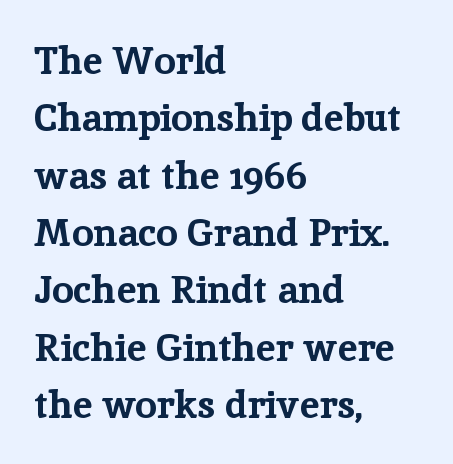
The image shows 39 px bold serif type, upright; set left-aligned, normal line spacing (1.47x), normal letter spacing, not underlined; low stroke contrast and a medium x-height.
